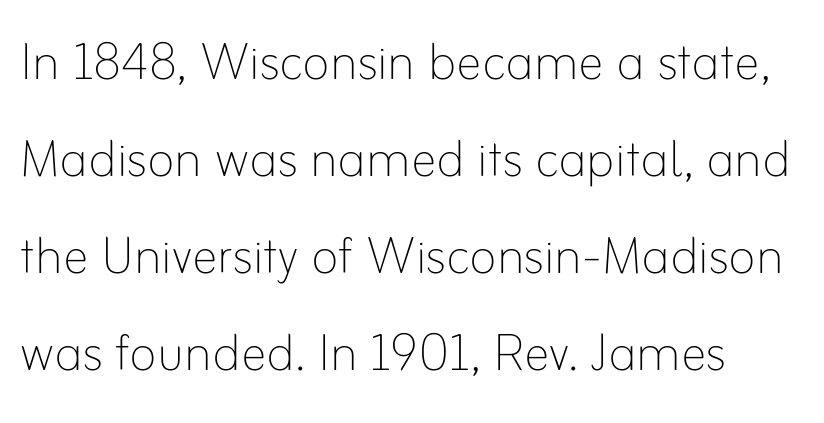
The image shows 65 px thin type, upright; set normal line spacing (1.49x), normal letter spacing, not underlined; low stroke contrast and a small x-height.
